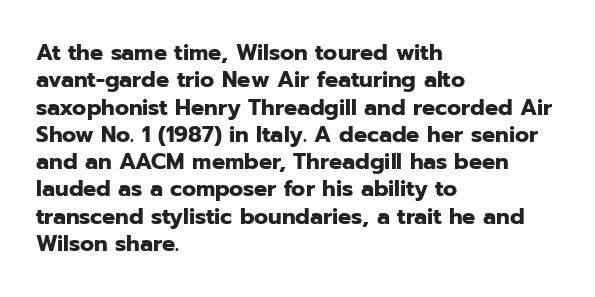
Q: Is the text bold? A: Yes.
Q: Is the text italic (slanted)? A: No, it is upright.
Q: Is the text underlined? A: No.
Q: How is the paragraph aligned? A: Left-aligned.
Q: Is the spacing between letters normal or unusually wide? A: Normal.
